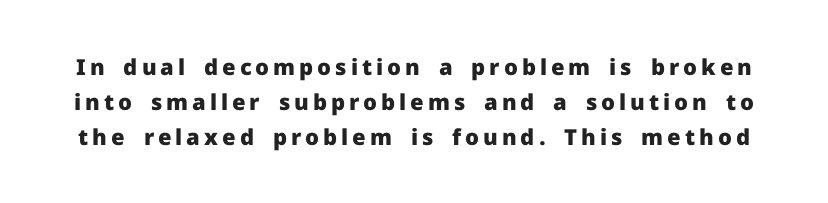
The image shows 22 px bold type, upright; set normal line spacing (1.59x), not underlined.
